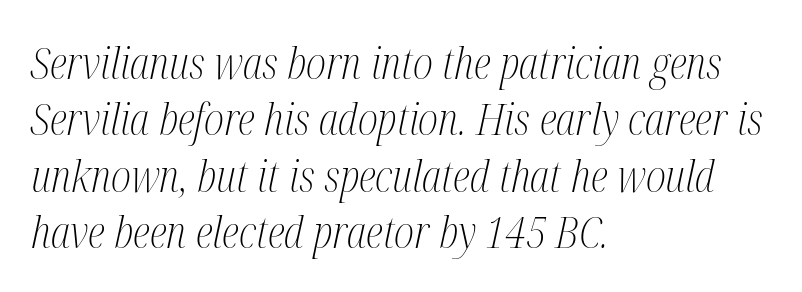
The image shows 44 px light, condensed serif type, italic (leaning right); set left-aligned, normal line spacing (1.28x), normal letter spacing, not underlined; medium stroke contrast and a medium x-height.
